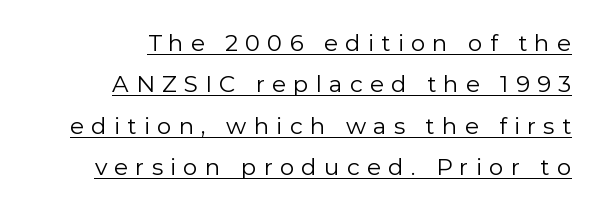
{"italic": "no", "bold": "no", "underline": "yes", "align": "right", "line_spacing_ratio": 1.8, "letter_spacing": "wide", "letter_spacing_em": 0.31, "glyph_px": 23}
